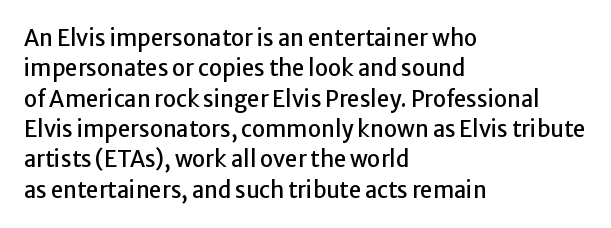
Descenders are the only things crossing below the line. The paragraph has a hard left edge and a soft right edge. Nothing unusual about the tracking: characters are spaced as the font intends. Vertically, the passage feels balanced, rows spaced as you'd expect. If you drew a line through each stem, it would be perfectly vertical.
